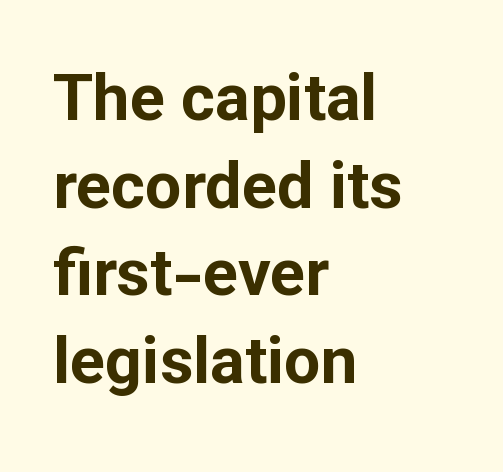
{"serif": "no", "italic": "no", "bold": "yes", "weight": "bold", "width": "normal", "stroke_contrast": "low", "x_height": "medium", "monospaced": "no", "underline": "no", "align": "left", "line_spacing": "normal", "line_spacing_ratio": 1.35, "letter_spacing": "normal", "letter_spacing_em": 0.0, "glyph_px": 65}
